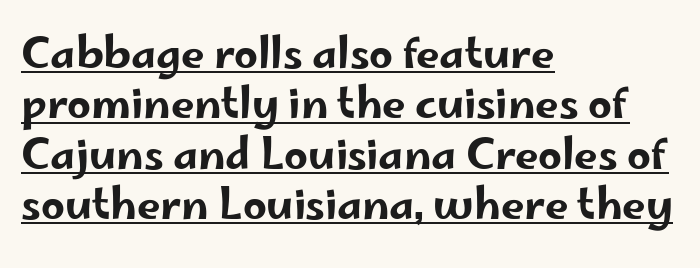
Q: Is the text italic (slanted)? A: No, it is upright.
Q: Is the typeface a serif or a sans-serif typeface? A: Sans-serif.
Q: Is the text underlined? A: Yes.
Q: How is the paragraph aligned? A: Left-aligned.
Q: Is the spacing between letters normal or unusually wide? A: Normal.
Q: Width (condensed, normal, or wide)? A: Wide.
Q: Stroke contrast? A: Low.
Q: x-height? A: Small.
Q: Monospaced? A: No.
